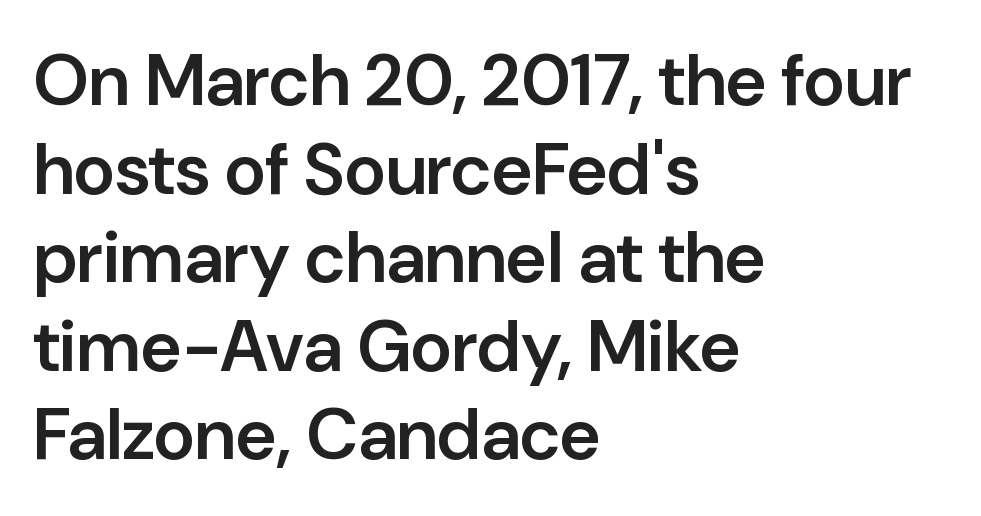
The image shows 72 px semibold sans-serif type, upright; set left-aligned, line spacing 1.23x, normal letter spacing, not underlined; low stroke contrast and a medium x-height.
